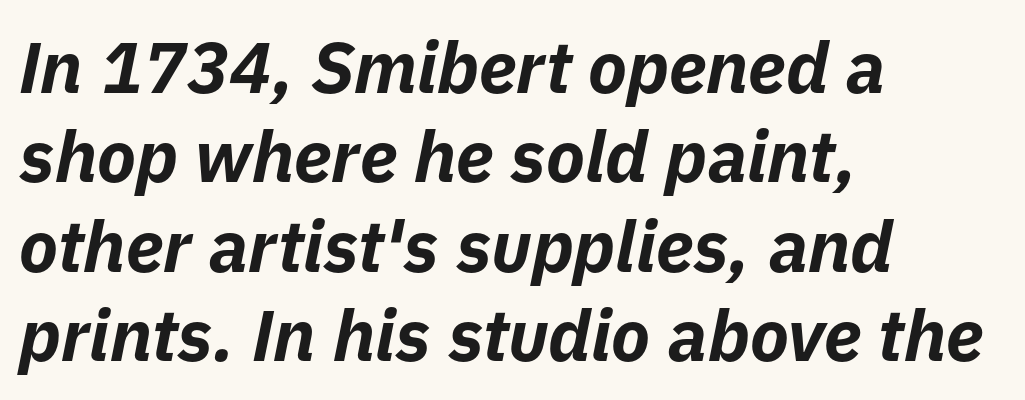
{"italic": "yes", "lean": "right", "slant_degrees": 11, "bold": "yes", "weight": "bold", "width": "normal", "stroke_contrast": "low", "x_height": "medium", "monospaced": "no", "underline": "no", "align": "left", "line_spacing_ratio": 1.24, "letter_spacing": "normal", "letter_spacing_em": 0.0, "glyph_px": 72}
